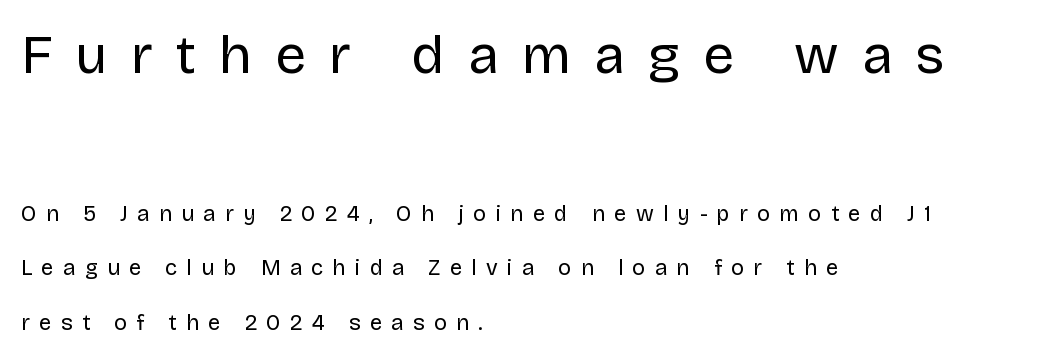
{"serif": "no", "italic": "no", "bold": "no", "weight": "regular", "width": "normal", "stroke_contrast": "low", "x_height": "large", "monospaced": "no", "underline": "no", "align": "left", "line_spacing": "loose", "line_spacing_ratio": 2.46, "letter_spacing": "wide", "letter_spacing_em": 0.42, "larger_block": "first", "size_ratio": 2.5, "glyph_px": 55}
